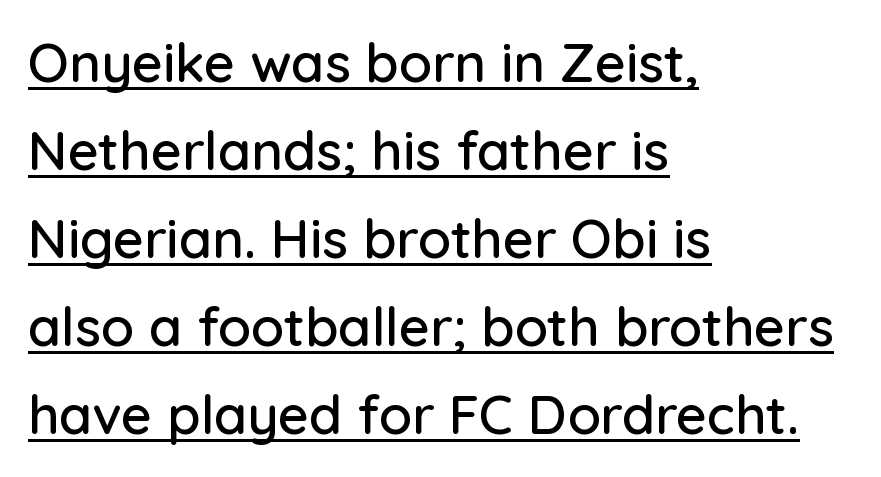
The image shows 54 px sans-serif type, upright; set left-aligned, normal line spacing (1.63x), normal letter spacing, underlined; low stroke contrast and a medium x-height.
